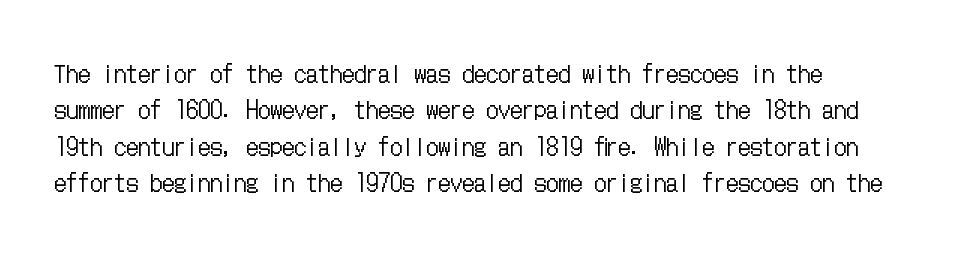
The image shows 24 px text type, upright; set left-aligned, normal line spacing (1.52x), normal letter spacing, not underlined.
